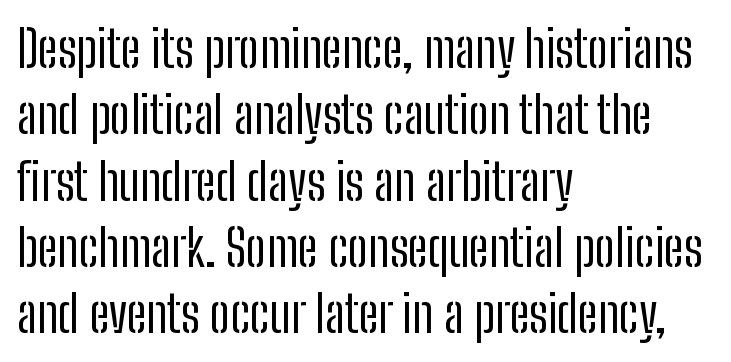
{"serif": "no", "italic": "no", "bold": "no", "weight": "regular", "width": "condensed", "stroke_contrast": "low", "x_height": "medium", "monospaced": "no", "underline": "no", "align": "left", "line_spacing": "normal", "line_spacing_ratio": 1.3, "letter_spacing": "normal", "letter_spacing_em": 0.0, "glyph_px": 51}
